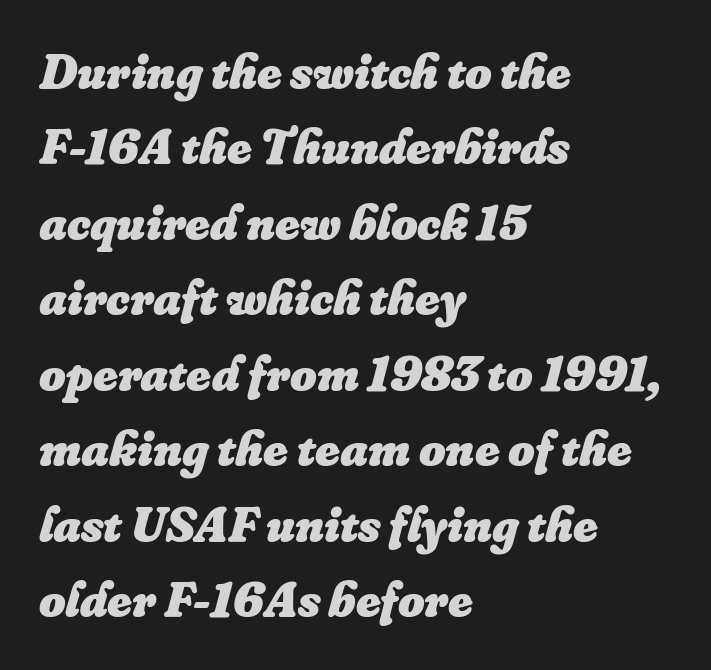
The image shows 51 px heavy type, italic (leaning right); set left-aligned, normal line spacing (1.48x), normal letter spacing, not underlined; low stroke contrast and a small x-height.
